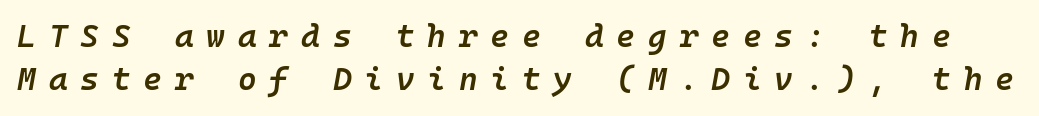
{"italic": "yes", "lean": "right", "slant_degrees": 10, "bold": "semi", "weight": "semibold", "width": "normal", "stroke_contrast": "low", "x_height": "medium", "monospaced": "yes", "underline": "no", "line_spacing": "normal", "line_spacing_ratio": 1.35, "letter_spacing": "wide", "letter_spacing_em": 0.4, "glyph_px": 32}
